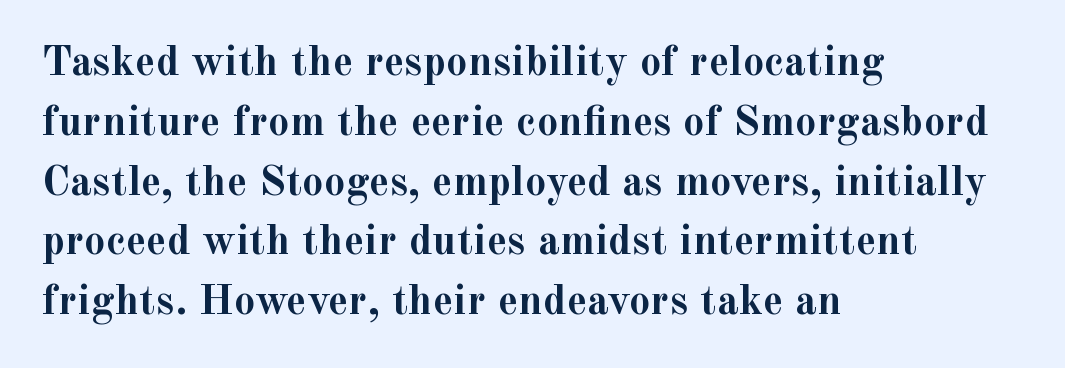
{"serif": "yes", "italic": "no", "bold": "yes", "weight": "semibold", "width": "normal", "x_height": "small", "monospaced": "no", "underline": "no", "align": "left", "line_spacing": "normal", "line_spacing_ratio": 1.39, "letter_spacing": "normal", "letter_spacing_em": 0.0, "glyph_px": 43}
